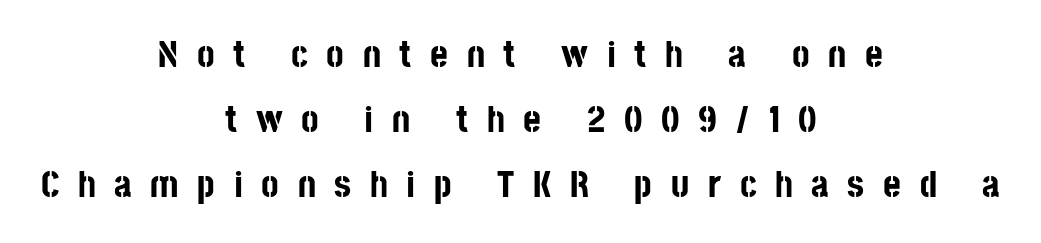
The image shows 38 px bold, condensed sans-serif type, upright; set centered, line spacing 1.71x, unusually wide letter spacing (+0.49 em), not underlined; low stroke contrast and a large x-height.
